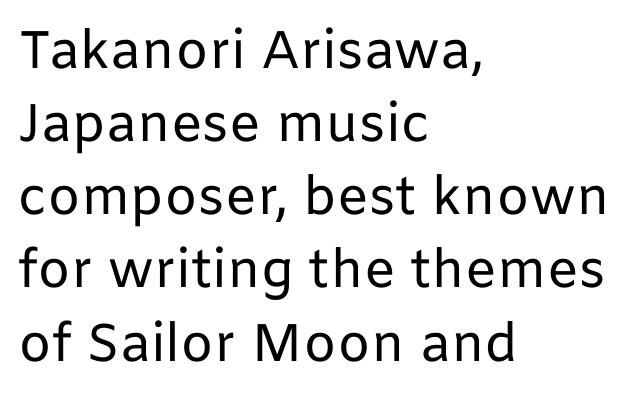
Nothing sits at the stroke ends, so this counts as sans-serif. This is the regular roman posture of the typeface. The horizontal fit of the characters is conventional and even. Weight: not bold — regular or lighter. Varying glyph widths throughout — classic text-font behaviour.
